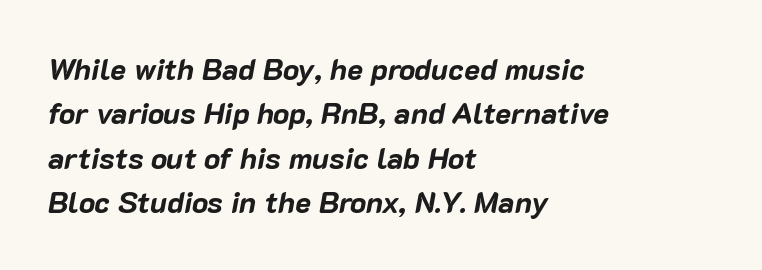
Varying glyph widths throughout — classic text-font behaviour. On the weight axis this lands at bold, roughly 700. The passage shown is not underscored anywhere. The rendering keeps characters at their native spacing.
